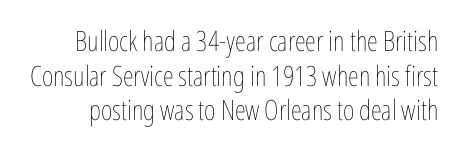
{"italic": "no", "bold": "no", "weight": "thin", "width": "condensed", "stroke_contrast": "low", "x_height": "medium", "monospaced": "no", "underline": "no", "line_spacing_ratio": 1.24, "letter_spacing": "normal", "letter_spacing_em": 0.0, "glyph_px": 28}
